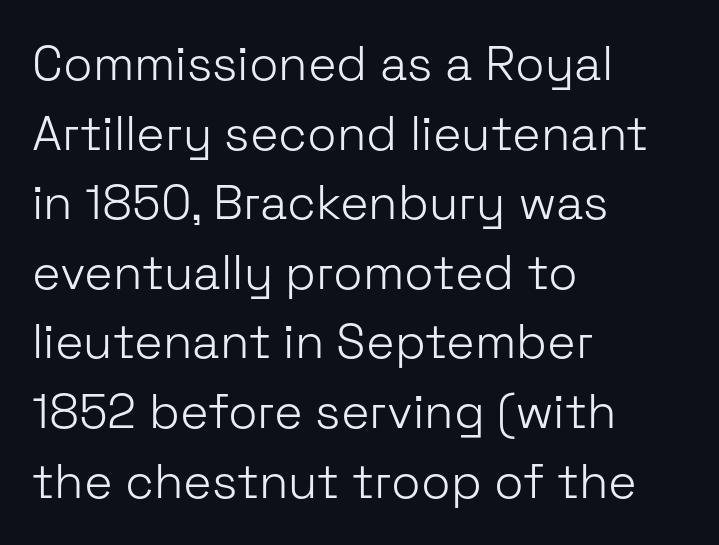
{"serif": "no", "italic": "no", "bold": "no", "weight": "light", "width": "normal", "stroke_contrast": "low", "x_height": "medium", "monospaced": "no", "underline": "no", "align": "left", "line_spacing": "normal", "line_spacing_ratio": 1.45, "letter_spacing": "normal", "letter_spacing_em": 0.0, "glyph_px": 48}
